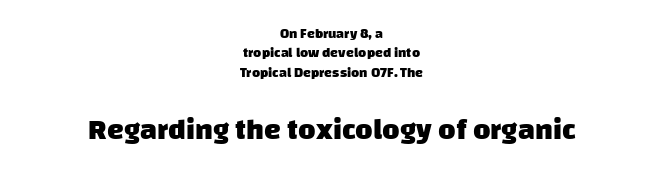
{"serif": "no", "bold": "yes", "weight": "heavy", "width": "normal", "stroke_contrast": "low", "x_height": "large", "monospaced": "no", "underline": "no", "align": "center", "line_spacing": "normal", "line_spacing_ratio": 1.38, "letter_spacing": "normal", "letter_spacing_em": 0.0, "larger_block": "second", "size_ratio": 2.14, "glyph_px": 30}
